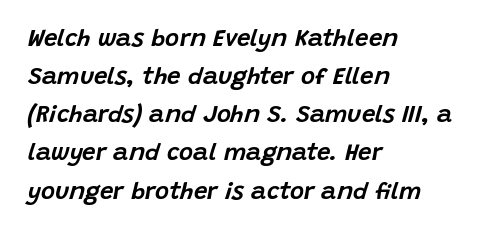
Q: Is the text italic (slanted)? A: Yes, it leans right by about 15 degrees.
Q: Is the text underlined? A: No.
Q: How is the paragraph aligned? A: Left-aligned.
Q: Is the spacing between letters normal or unusually wide? A: Normal.
Q: Is the spacing between lines tight, normal or loose? A: Normal.
